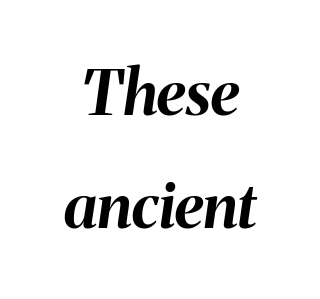
The image shows 62 px bold type, italic (leaning right); set centered, line spacing 1.82x, normal letter spacing, not underlined; medium stroke contrast and a medium x-height.
